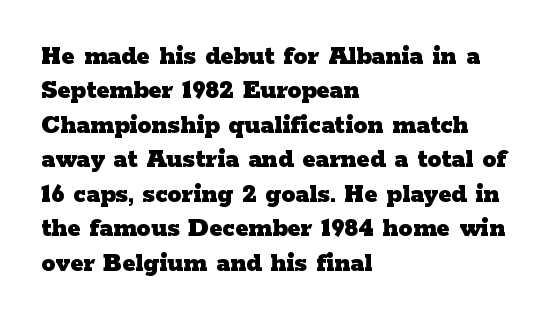
The image shows 28 px heavy, wide serif type, upright; set left-aligned, line spacing 1.23x, normal letter spacing, not underlined; low stroke contrast and a medium x-height.
